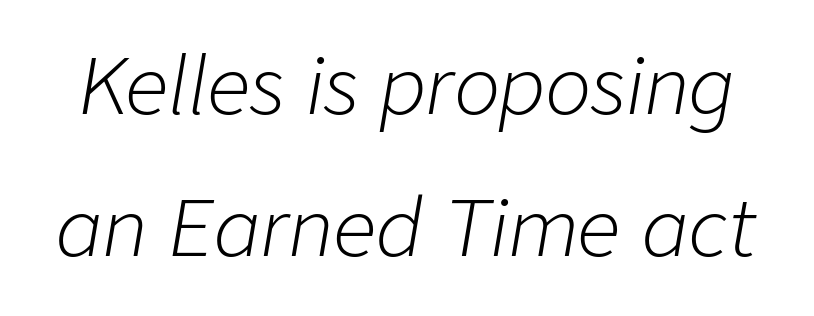
{"italic": "yes", "lean": "right", "slant_degrees": 9, "bold": "no", "weight": "light", "width": "normal", "stroke_contrast": "low", "x_height": "medium", "monospaced": "no", "underline": "no", "line_spacing_ratio": 1.85, "letter_spacing": "normal", "letter_spacing_em": 0.0, "glyph_px": 77}
